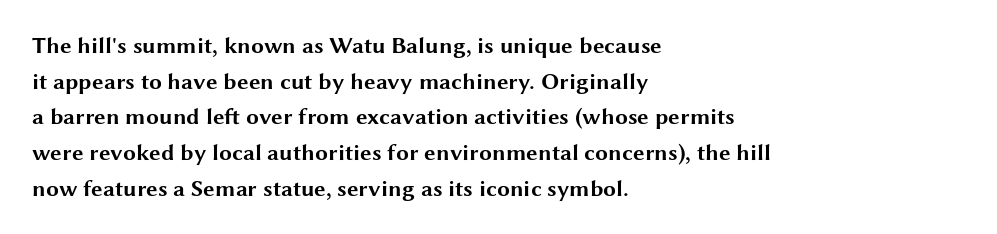
{"italic": "no", "bold": "yes", "underline": "no", "align": "left", "line_spacing": "normal", "line_spacing_ratio": 1.55, "letter_spacing": "normal", "letter_spacing_em": 0.0, "glyph_px": 23}
